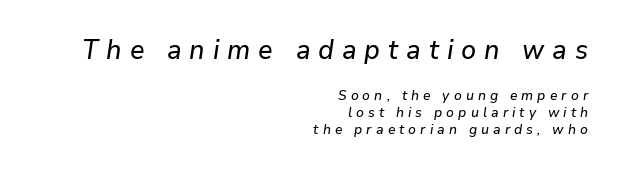
The image shows 27 px text type, italic (leaning right); set right-aligned, line spacing 1.2x, unusually wide letter spacing (+0.29 em), not underlined; the first (top) block is 1.93x larger.
